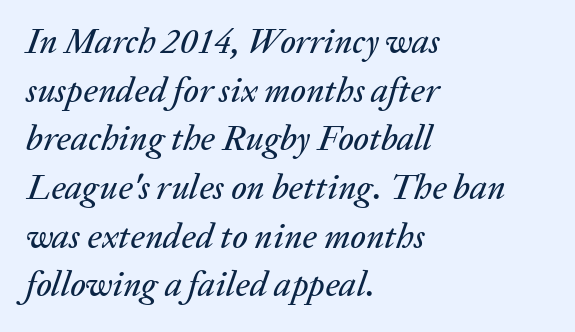
{"italic": "yes", "lean": "right", "slant_degrees": 20, "width": "normal", "stroke_contrast": "low", "x_height": "medium", "monospaced": "no", "underline": "no", "align": "left", "line_spacing": "normal", "line_spacing_ratio": 1.39, "letter_spacing": "normal", "letter_spacing_em": 0.0, "glyph_px": 35}
